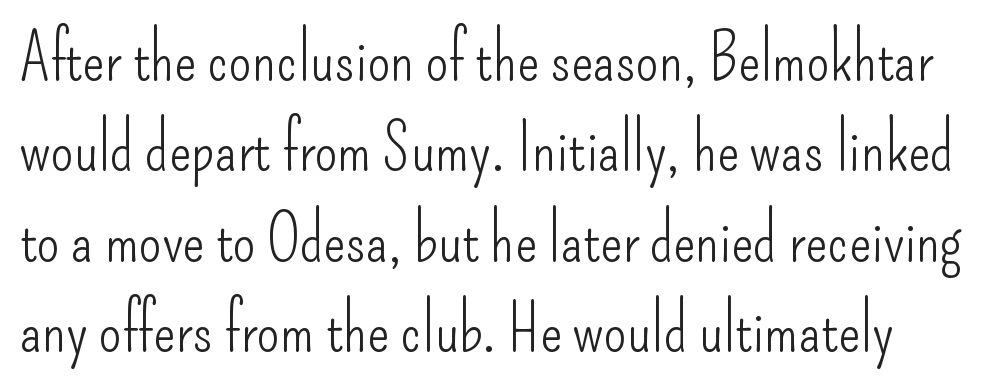
The image shows 65 px light, condensed sans-serif type, upright; set normal line spacing (1.39x), normal letter spacing, not underlined; low stroke contrast and a small x-height.
